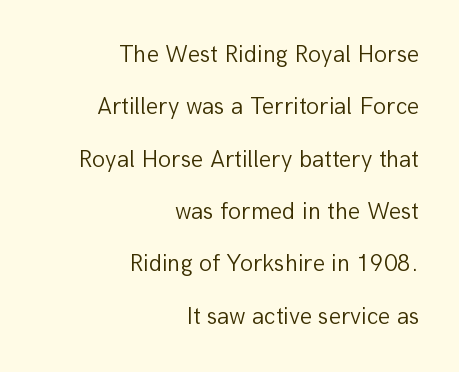
Q: Is the text bold? A: No.
Q: Is the text italic (slanted)? A: No, it is upright.
Q: Is the text underlined? A: No.
Q: How is the paragraph aligned? A: Right-aligned.
Q: Is the spacing between letters normal or unusually wide? A: Normal.
Q: Is the spacing between lines tight, normal or loose? A: Loose.
